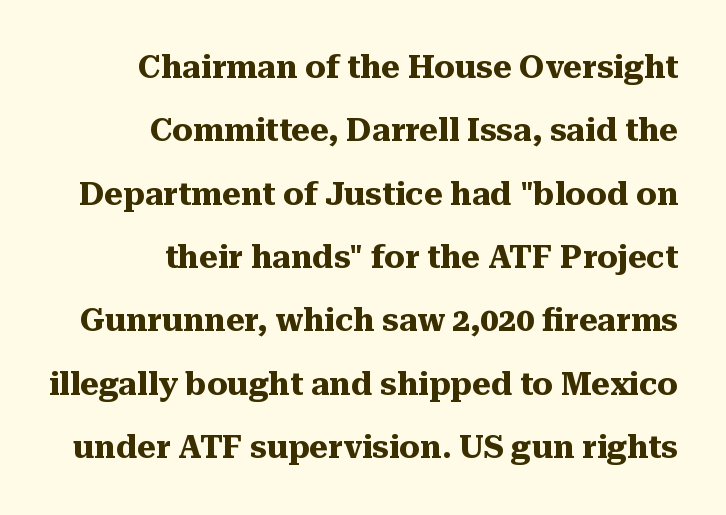
{"serif": "yes", "italic": "no", "bold": "yes", "weight": "heavy", "width": "normal", "stroke_contrast": "medium", "x_height": "medium", "monospaced": "no", "underline": "no", "align": "right", "line_spacing": "loose", "line_spacing_ratio": 1.98, "letter_spacing": "normal", "letter_spacing_em": 0.0, "glyph_px": 32}
